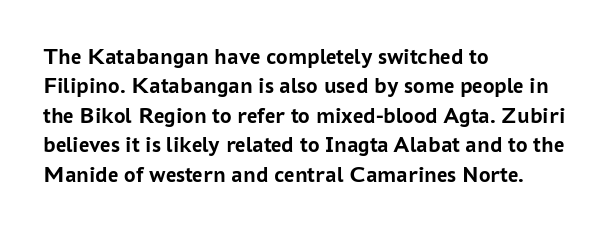
The image shows 23 px bold type, upright; set left-aligned, normal line spacing (1.28x), normal letter spacing, not underlined.
